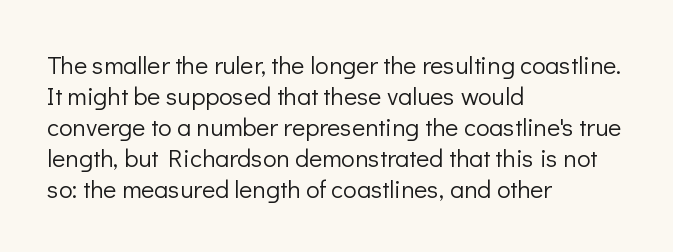
{"italic": "no", "bold": "no", "underline": "no", "align": "left", "line_spacing_ratio": 1.24, "letter_spacing": "normal", "letter_spacing_em": 0.0, "glyph_px": 25}
